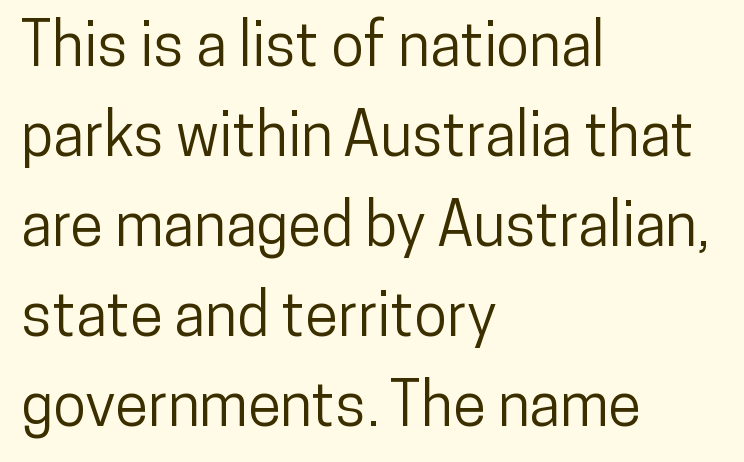
{"serif": "no", "italic": "no", "width": "condensed", "stroke_contrast": "low", "x_height": "medium", "monospaced": "no", "underline": "no", "align": "left", "line_spacing": "normal", "line_spacing_ratio": 1.5, "letter_spacing": "normal", "letter_spacing_em": 0.0, "glyph_px": 60}
